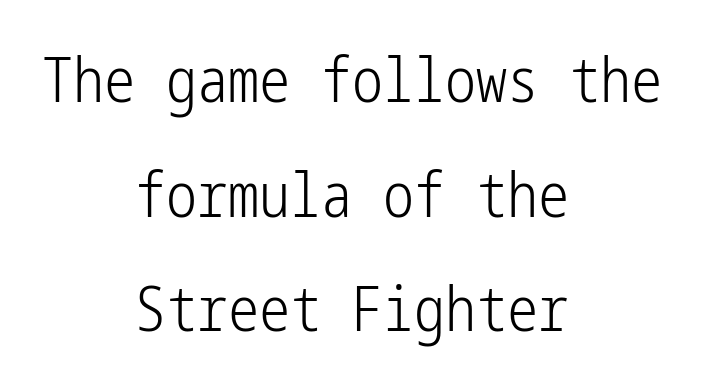
The image shows 62 px light, condensed sans-serif type, upright; set centered, line spacing 1.85x, normal letter spacing, not underlined; low stroke contrast and a medium x-height.
